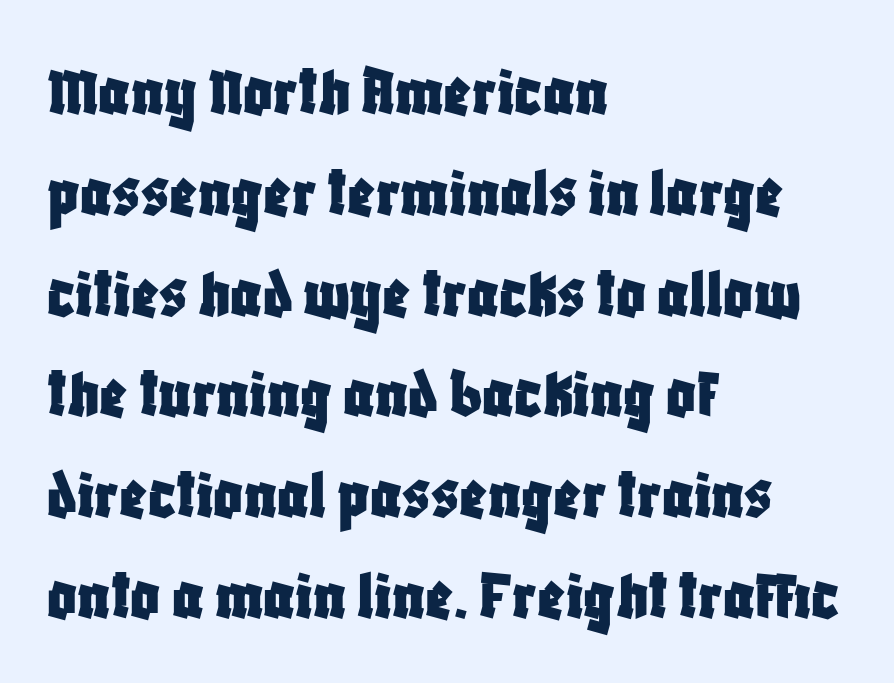
The image shows 72 px condensed sans-serif type, upright; set left-aligned, normal line spacing (1.4x), normal letter spacing, not underlined; low stroke contrast and a large x-height.
